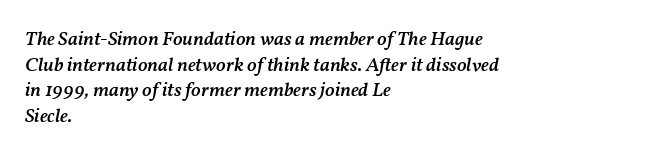
The image shows 20 px text type, italic (leaning right); set left-aligned, normal line spacing (1.28x), normal letter spacing, not underlined.
